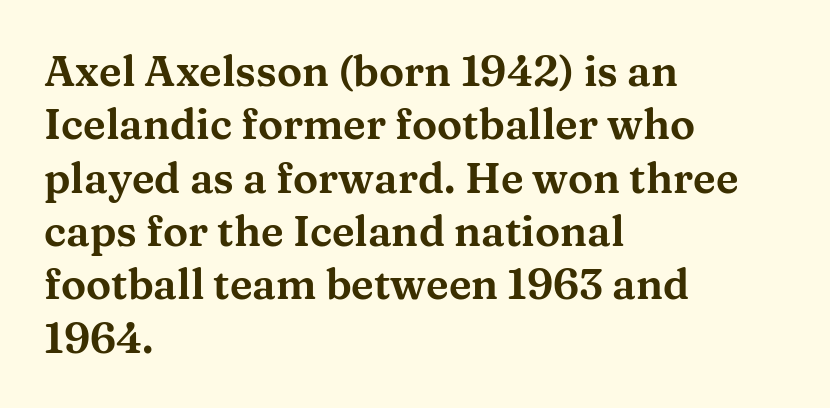
{"serif": "yes", "italic": "no", "width": "wide", "stroke_contrast": "medium", "x_height": "medium", "monospaced": "no", "underline": "no", "align": "left", "line_spacing": "normal", "line_spacing_ratio": 1.27, "letter_spacing": "normal", "letter_spacing_em": 0.0, "glyph_px": 42}
